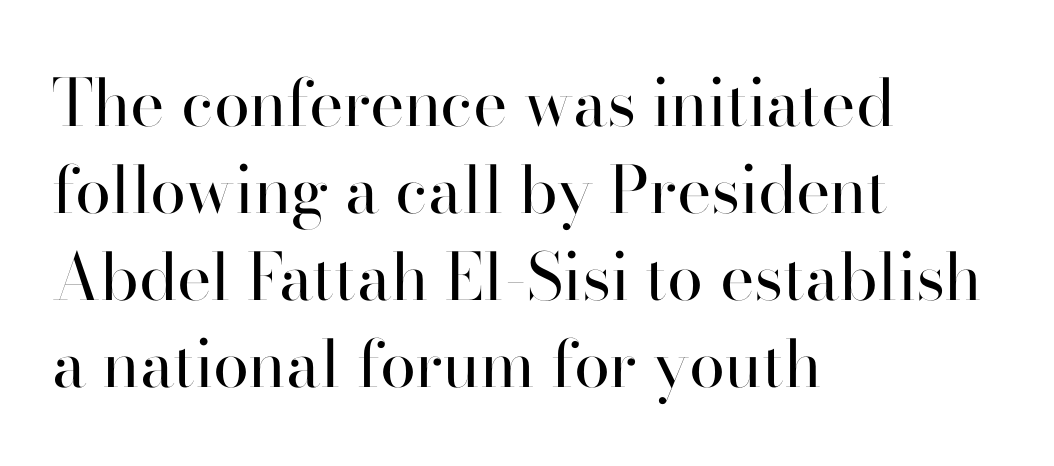
Layout note: lines flush left. Tracking value appears to be zero — textbook default spacing. The area under the type is left untouched. The rendering uses a moderate line-height, typical for paragraphs.
